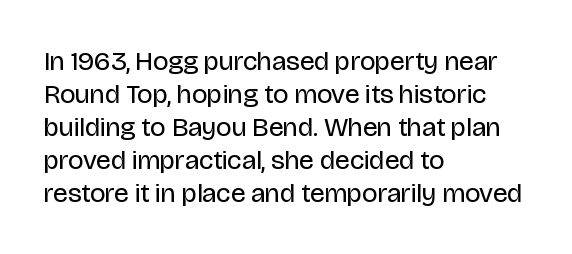
{"italic": "no", "bold": "no", "underline": "no", "align": "left", "line_spacing_ratio": 1.22, "letter_spacing": "normal", "letter_spacing_em": 0.0, "glyph_px": 27}
